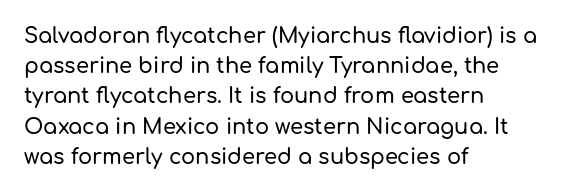
The lines sit at an ordinary, default distance from one another. In terms of posture, this sample is upright. What stands out about the letter spacing? Nothing — it is the standard amount. Leftover space on each line is placed entirely after the last word. Check the space under the baseline: it is left empty.
